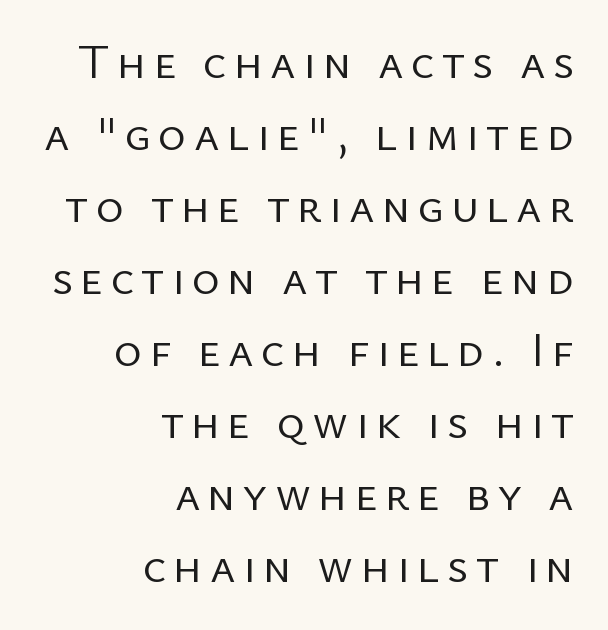
The image shows 48 px regular-weight sans-serif type, upright; set right-aligned, normal line spacing (1.5x), not underlined; low stroke contrast and a medium x-height.
